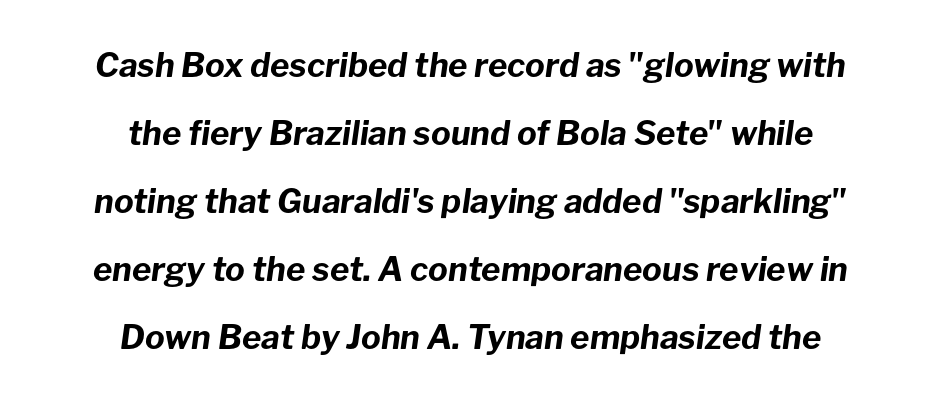
Q: Is the text bold? A: Yes.
Q: Is the text italic (slanted)? A: Yes, it leans right by about 8 degrees.
Q: Is the text underlined? A: No.
Q: How is the paragraph aligned? A: Centered.
Q: Is the spacing between letters normal or unusually wide? A: Normal.
Q: Is the spacing between lines tight, normal or loose? A: Loose.
Q: Width (condensed, normal, or wide)? A: Normal.
Q: Stroke contrast? A: Low.
Q: x-height? A: Medium.
Q: Monospaced? A: No.
